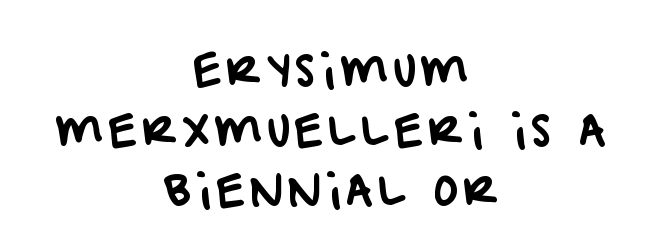
Q: Is the typeface a serif or a sans-serif typeface? A: Sans-serif.
Q: Is the text underlined? A: No.
Q: How is the paragraph aligned? A: Centered.
Q: Is the spacing between lines tight, normal or loose? A: Normal.
Q: Width (condensed, normal, or wide)? A: Normal.
Q: Stroke contrast? A: Low.
Q: x-height? A: Large.
Q: Monospaced? A: No.
